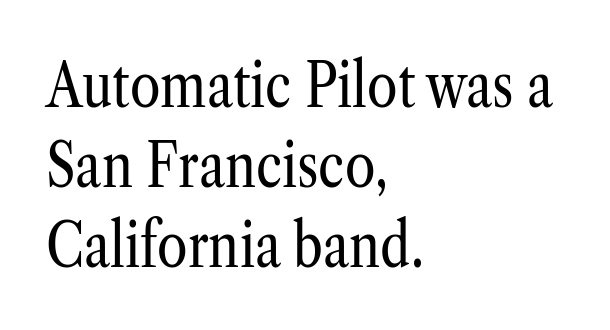
{"serif": "yes", "italic": "no", "bold": "no", "weight": "regular", "width": "condensed", "stroke_contrast": "low", "x_height": "medium", "monospaced": "no", "underline": "no", "align": "left", "line_spacing": "normal", "line_spacing_ratio": 1.29, "letter_spacing": "normal", "letter_spacing_em": 0.0, "glyph_px": 62}
